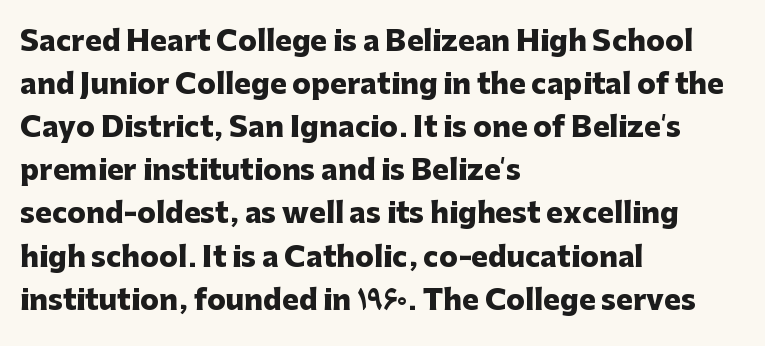
The image shows 28 px heavy sans-serif type, upright; set left-aligned, normal line spacing (1.54x), normal letter spacing, not underlined; low stroke contrast and a medium x-height.
